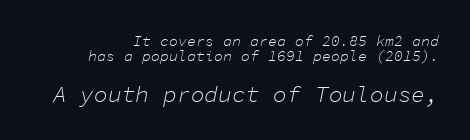
{"italic": "yes", "lean": "right", "slant_degrees": 11, "bold": "no", "underline": "no", "align": "right", "line_spacing": "tight", "line_spacing_ratio": 0.98, "letter_spacing": "normal", "letter_spacing_em": 0.0, "larger_block": "second", "size_ratio": 1.53, "glyph_px": 23}
